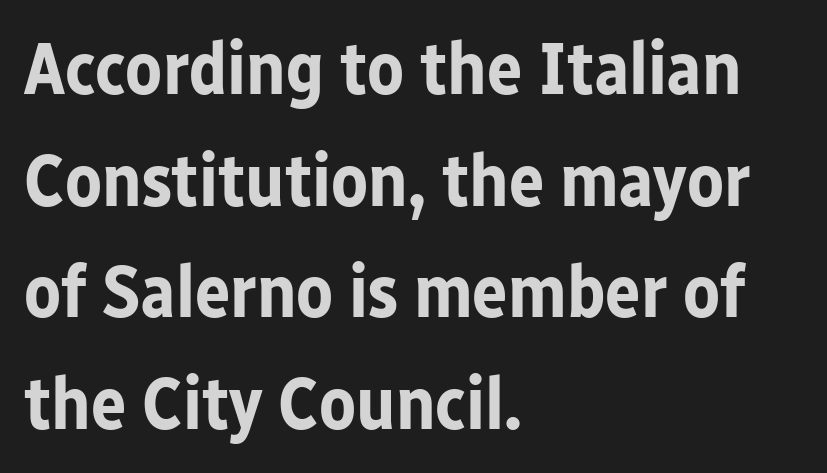
A typesetter would mark this as roman, not italic. Check the space under the baseline: it is left empty. I'd describe the lettering as bold — thick and assertive. The letterforms sit shoulder to shoulder at normal distance.
